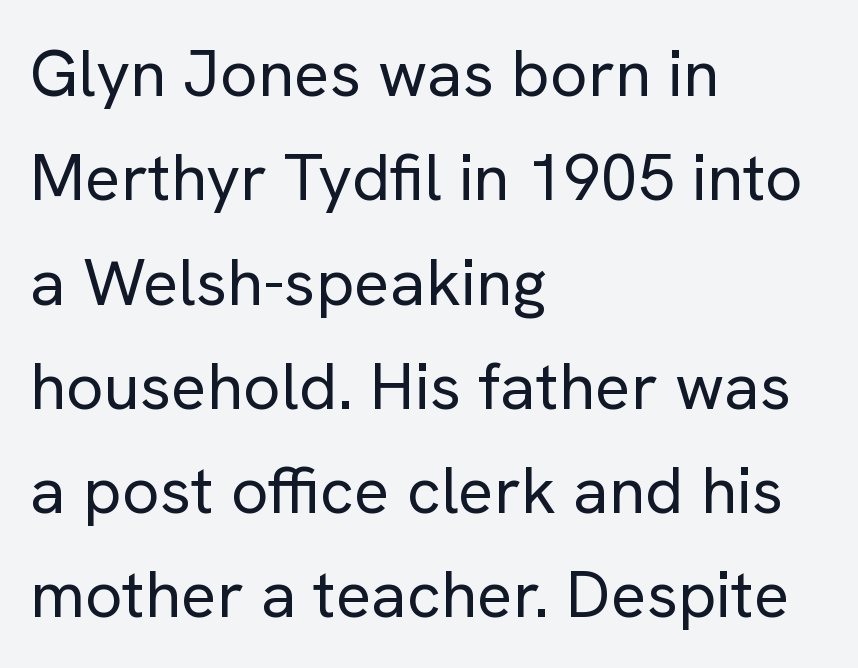
The text was rendered using a sans face with plain stroke endings. Weight: regular or lighter. The letters stand upright; this is a roman face. The compositor pushed each line to the left boundary. These lines keep a tight, regular rhythm from letter to letter.
